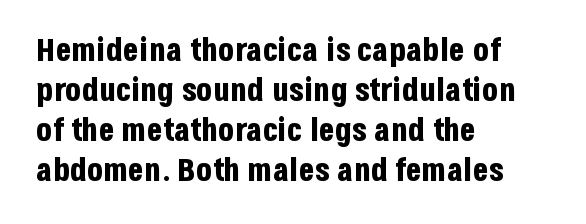
The image shows 33 px bold, condensed sans-serif type, upright; set left-aligned, line spacing 1.21x, normal letter spacing, not underlined; low stroke contrast and a large x-height.
